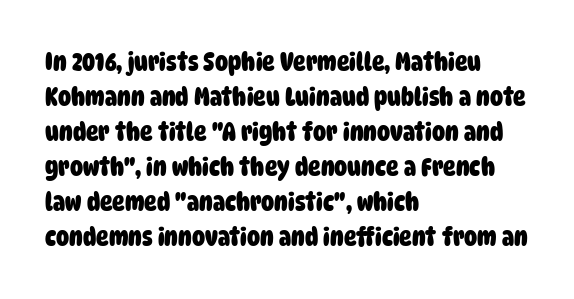
{"bold": "yes", "underline": "no", "align": "left", "line_spacing": "normal", "line_spacing_ratio": 1.35, "letter_spacing": "normal", "letter_spacing_em": 0.0, "glyph_px": 26}
